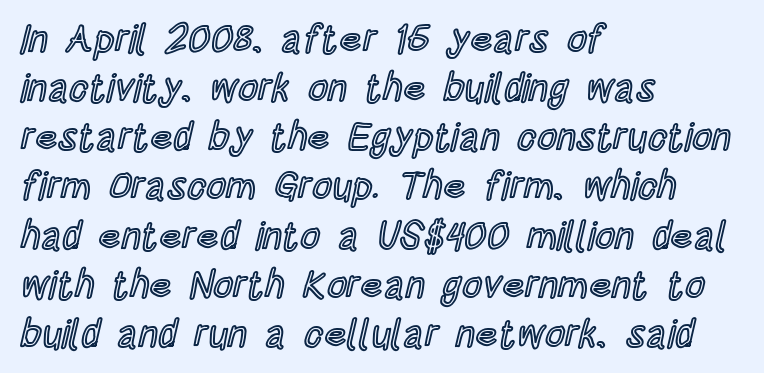
Character widths vary here, with narrow letters taking less room than wide ones. Compared with typical paragraphs, the rows here are spaced about the same. Layout note: lines flush left.
